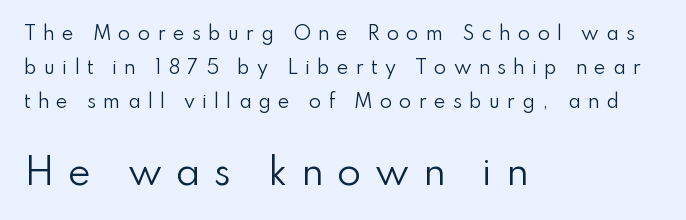
Q: Is the text bold? A: No.
Q: Is the text italic (slanted)? A: No, it is upright.
Q: Is the typeface a serif or a sans-serif typeface? A: Sans-serif.
Q: Is the text underlined? A: No.
Q: How is the paragraph aligned? A: Left-aligned.
Q: Is the spacing between letters normal or unusually wide? A: Unusually wide.
Q: Which block of text is set in a larger size, the first (top) or the second (bottom)? A: The second (bottom) one.
Q: Width (condensed, normal, or wide)? A: Normal.
Q: Stroke contrast? A: Low.
Q: x-height? A: Small.
Q: Monospaced? A: No.
